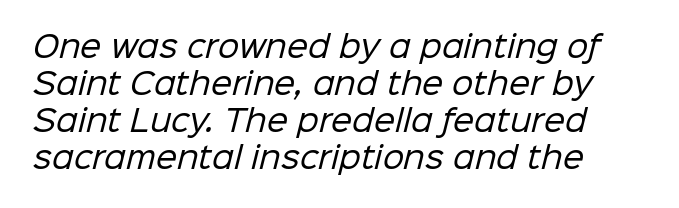
{"serif": "no", "bold": "no", "weight": "regular", "width": "normal", "stroke_contrast": "low", "x_height": "medium", "monospaced": "no", "underline": "no", "align": "left", "line_spacing_ratio": 1.23, "letter_spacing": "normal", "letter_spacing_em": 0.0, "glyph_px": 30}
